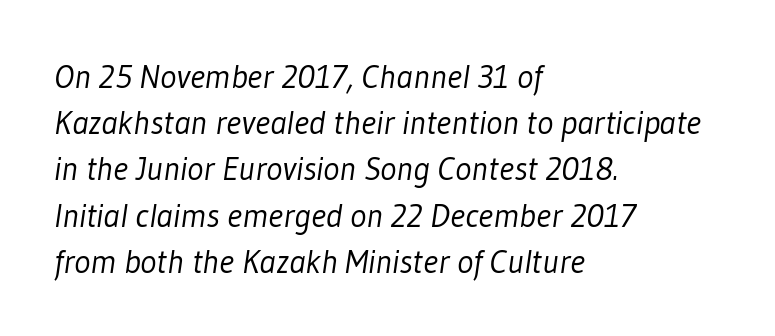
The image shows 34 px light, condensed sans-serif type; set left-aligned, normal line spacing (1.36x), normal letter spacing, not underlined; low stroke contrast and a medium x-height.
